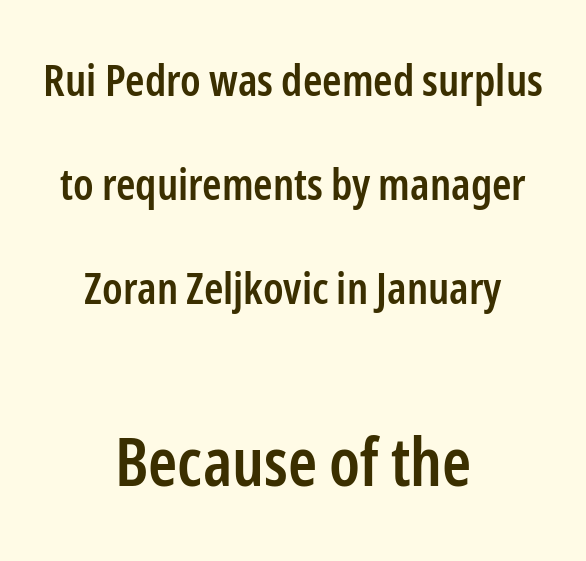
{"serif": "no", "italic": "no", "bold": "semi", "weight": "semibold", "width": "condensed", "stroke_contrast": "low", "x_height": "medium", "monospaced": "no", "underline": "no", "align": "center", "line_spacing": "loose", "line_spacing_ratio": 2.36, "letter_spacing": "normal", "letter_spacing_em": 0.0, "larger_block": "second", "size_ratio": 1.5, "glyph_px": 66}
